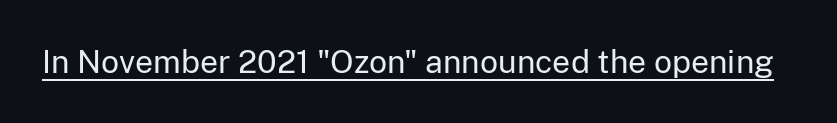
Q: Is the text bold? A: No.
Q: Is the text italic (slanted)? A: No, it is upright.
Q: Is the typeface a serif or a sans-serif typeface? A: Sans-serif.
Q: Is the text underlined? A: Yes.
Q: Is the spacing between letters normal or unusually wide? A: Normal.
Q: Width (condensed, normal, or wide)? A: Normal.
Q: Stroke contrast? A: Low.
Q: x-height? A: Medium.
Q: Monospaced? A: No.
